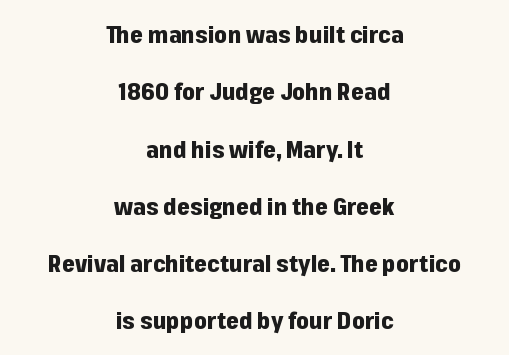
The image shows 23 px bold type, upright; set centered, loose line spacing (2.49x), normal letter spacing, not underlined.
